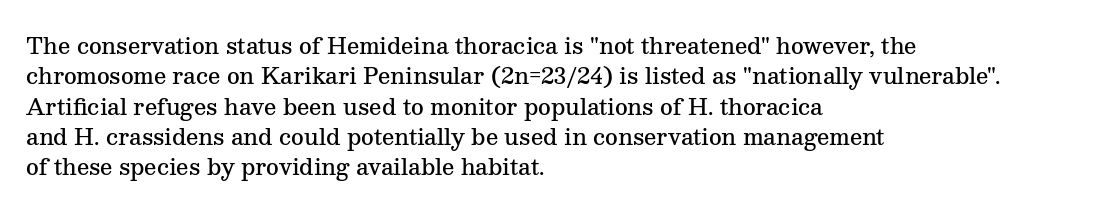
The lines sit at an ordinary, default distance from one another. Letter spacing: default. Check under the words: just untouched page. In terms of weight, the rendering is demibold, just under bold. Short and long lines alike share a common starting point at left. Quick note: not italic, upright.
